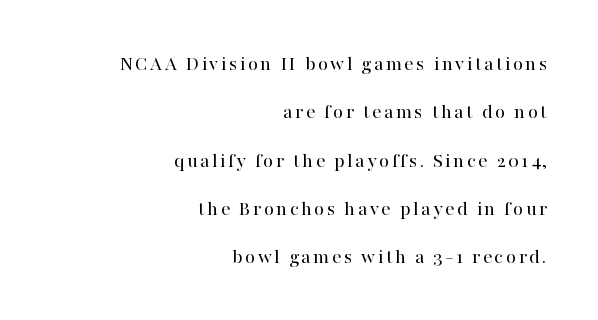
The image shows 21 px text type, upright; set right-aligned, loose line spacing (2.3x), not underlined.
